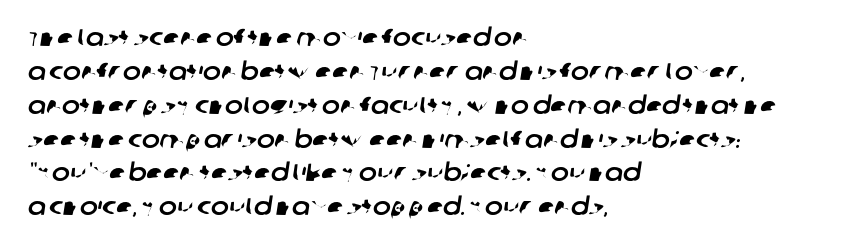
Q: Is the text underlined? A: No.
Q: How is the paragraph aligned? A: Left-aligned.
Q: Is the spacing between letters normal or unusually wide? A: Normal.
Q: Is the spacing between lines tight, normal or loose? A: Normal.
